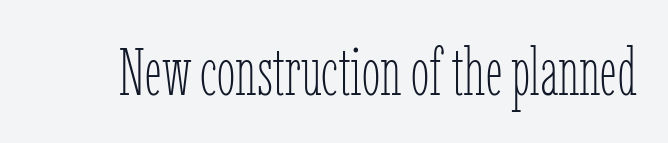
The image shows 67 px thin, condensed type, upright; set normal letter spacing, not underlined; low stroke contrast and a medium x-height.
